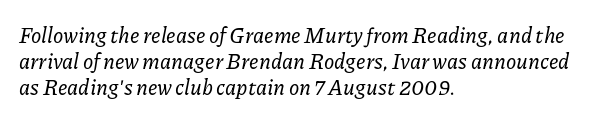
The image shows 21 px text type, italic (leaning right); set left-aligned, line spacing 1.24x, normal letter spacing, not underlined.
